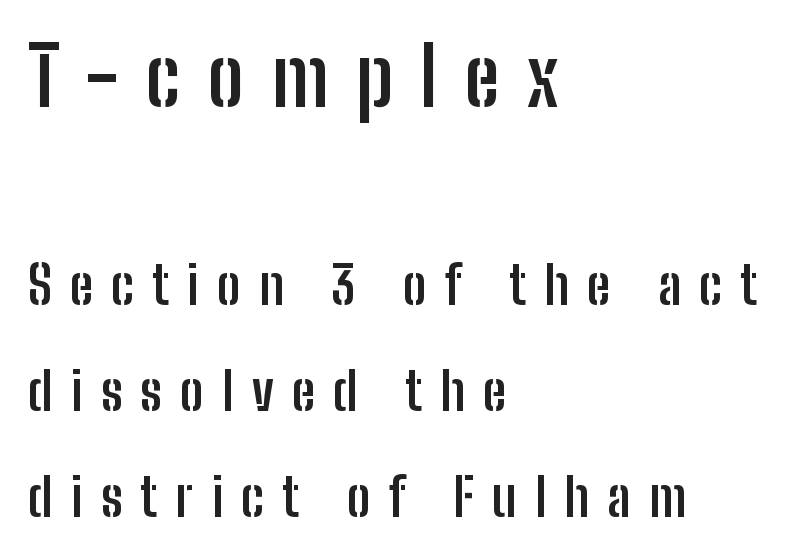
A dark, heavy texture on the line: the type is bold. Here the designer chose a conventional face with non-uniform glyph widths. Just letters on the line, the space beneath them empty. Check where the strokes stop: nothing finishes them off — pure sans. The letters stand upright; this is a roman face.
